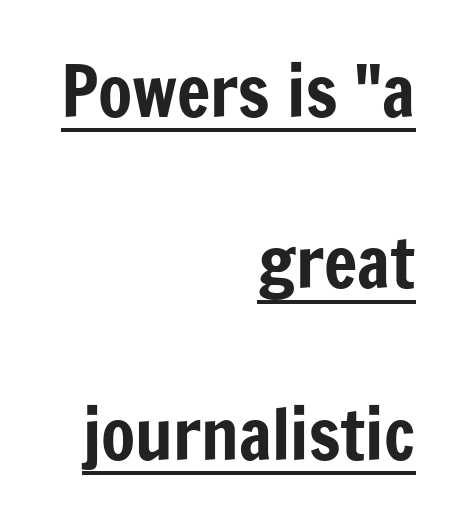
The image shows 70 px condensed sans-serif type, upright; set right-aligned, loose line spacing (2.45x), normal letter spacing, underlined; low stroke contrast and a medium x-height.
